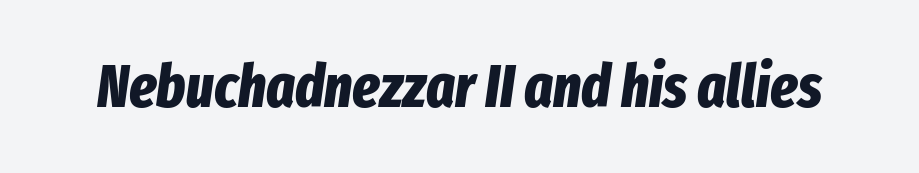
The image shows 60 px bold, condensed type, italic (leaning right); set normal letter spacing, not underlined; low stroke contrast and a medium x-height.
